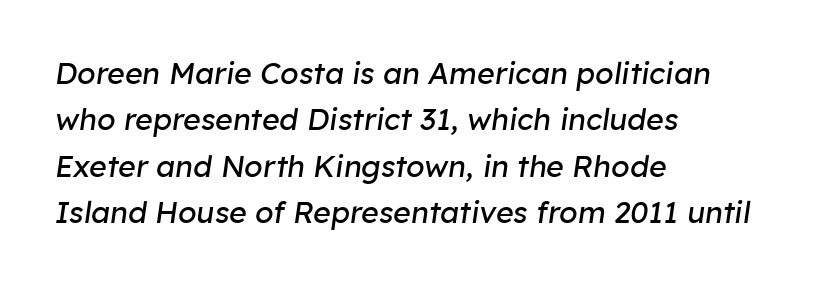
Teacher's note: observe the even left margin — that is flush-left alignment. Slanted lettering throughout. Each letter keeps its own natural width here, so spacing adapts to shape. The leading is moderate, giving the passage an even texture. Just letters on the line, the space beneath them empty.
